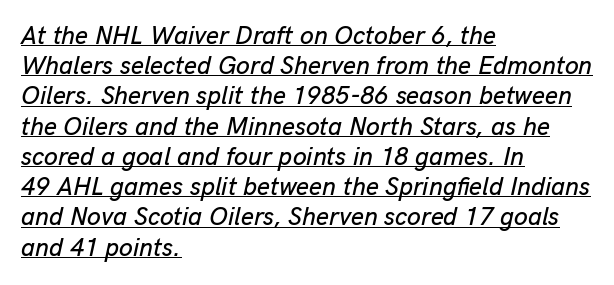
Q: Is the text italic (slanted)? A: Yes, it leans right by about 13 degrees.
Q: Is the text underlined? A: Yes.
Q: How is the paragraph aligned? A: Left-aligned.
Q: Is the spacing between letters normal or unusually wide? A: Normal.
